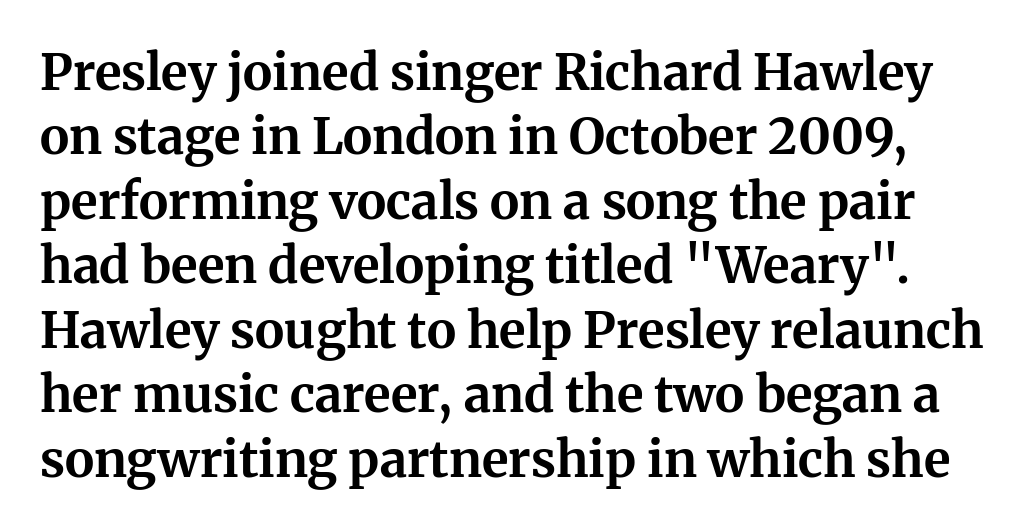
{"serif": "yes", "italic": "no", "bold": "yes", "weight": "bold", "width": "normal", "stroke_contrast": "medium", "x_height": "medium", "monospaced": "no", "underline": "no", "line_spacing": "normal", "line_spacing_ratio": 1.29, "letter_spacing": "normal", "letter_spacing_em": 0.0, "glyph_px": 50}
